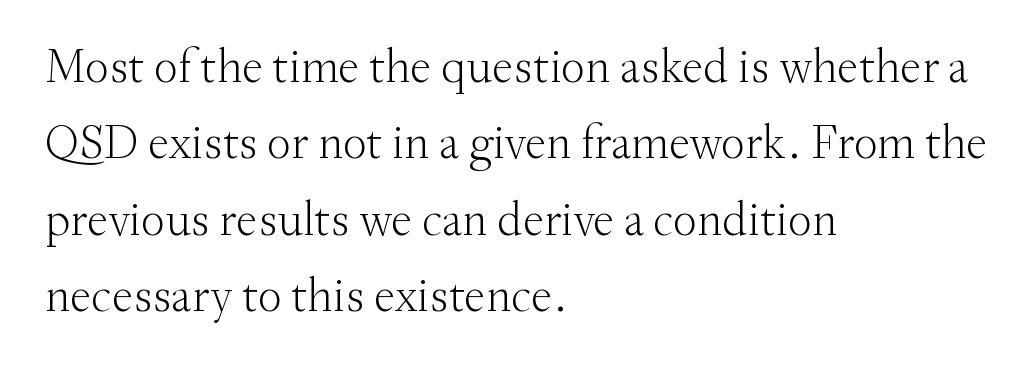
{"serif": "yes", "italic": "no", "bold": "no", "weight": "light", "width": "normal", "stroke_contrast": "medium", "x_height": "small", "monospaced": "no", "underline": "no", "align": "left", "line_spacing": "normal", "line_spacing_ratio": 1.59, "letter_spacing": "normal", "letter_spacing_em": 0.0, "glyph_px": 48}
